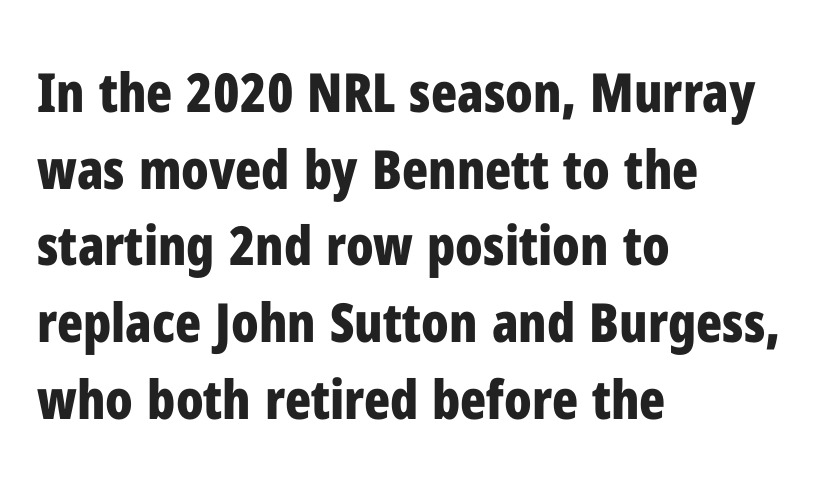
The image shows 54 px bold, condensed sans-serif type, upright; set left-aligned, normal line spacing (1.42x), normal letter spacing, not underlined; low stroke contrast and a medium x-height.
